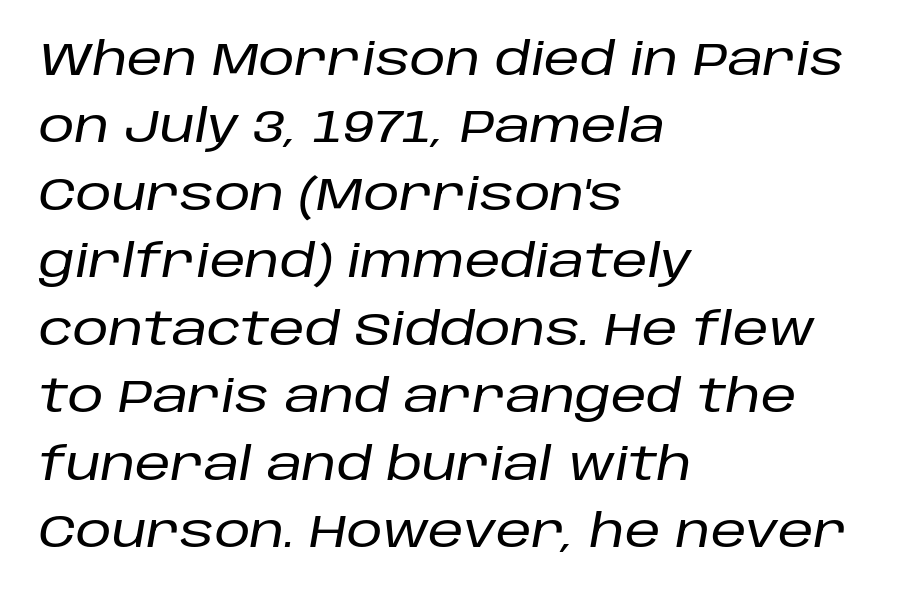
Looks like regular typesetting: each glyph gets only the width it needs. The axis of the letterforms is tilted away from vertical. The lines are quadded left. Just letters on the line, the space beneath them empty. The line texture is even and compact thanks to regular tracking. If you measured baseline to baseline, you'd find a middling distance.
